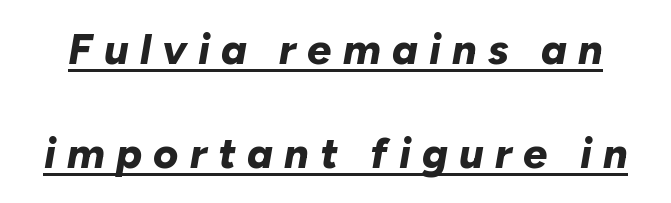
{"italic": "yes", "lean": "right", "slant_degrees": 10, "bold": "yes", "weight": "bold", "width": "normal", "stroke_contrast": "low", "x_height": "medium", "monospaced": "no", "underline": "yes", "line_spacing": "loose", "line_spacing_ratio": 2.43, "letter_spacing": "wide", "letter_spacing_em": 0.26, "glyph_px": 43}
